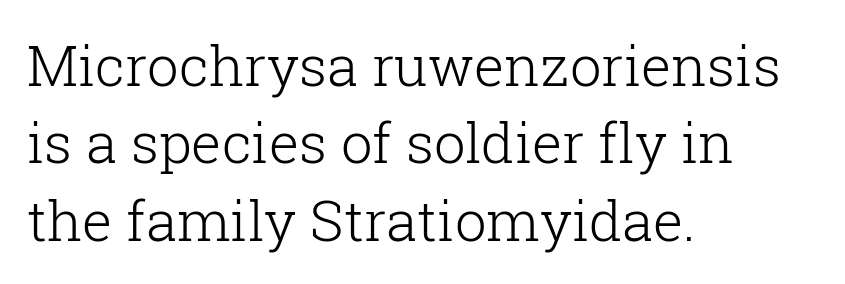
Q: Is the text bold? A: No.
Q: Is the text italic (slanted)? A: No, it is upright.
Q: Is the typeface a serif or a sans-serif typeface? A: Serif.
Q: Is the text underlined? A: No.
Q: How is the paragraph aligned? A: Left-aligned.
Q: Is the spacing between letters normal or unusually wide? A: Normal.
Q: Is the spacing between lines tight, normal or loose? A: Normal.
Q: Width (condensed, normal, or wide)? A: Normal.
Q: Stroke contrast? A: Low.
Q: x-height? A: Medium.
Q: Monospaced? A: No.
